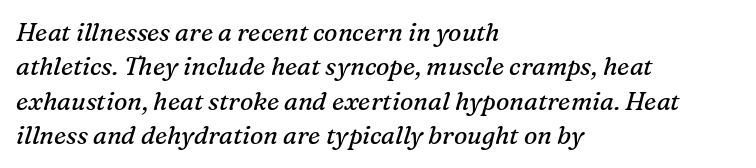
Q: Is the text bold? A: No.
Q: Is the text italic (slanted)? A: Yes, it leans right by about 16 degrees.
Q: Is the text underlined? A: No.
Q: How is the paragraph aligned? A: Left-aligned.
Q: Is the spacing between letters normal or unusually wide? A: Normal.
Q: Is the spacing between lines tight, normal or loose? A: Normal.
